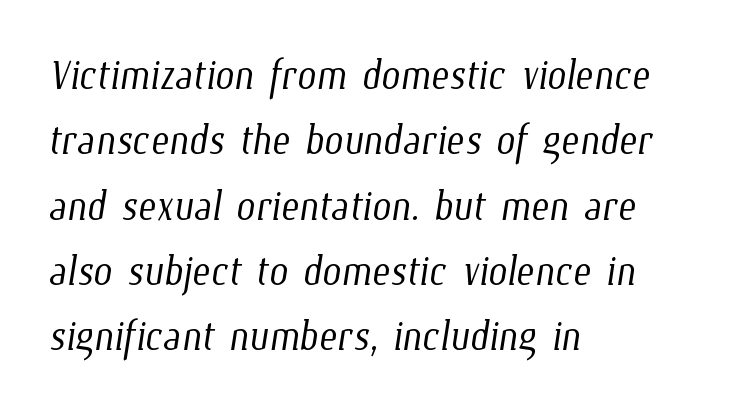
The font is comparable to plain body text, perhaps lighter. The strip under each line holds only bare page. Does the copy run flush right? No — it runs flush left. The letterforms sit shoulder to shoulder at normal distance. You could not count columns in this text — the font is proportionally spaced.
